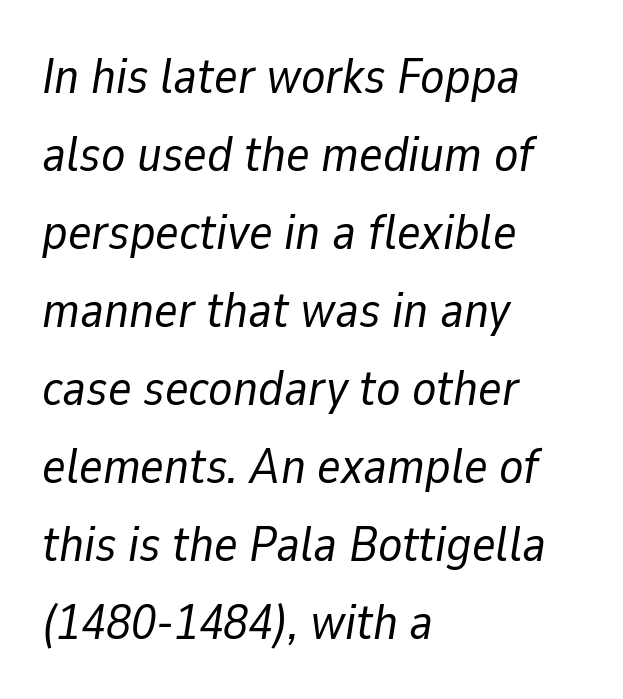
The image shows 50 px regular-weight type, italic (leaning right); set left-aligned, normal line spacing (1.56x), normal letter spacing, not underlined; low stroke contrast and a medium x-height.
